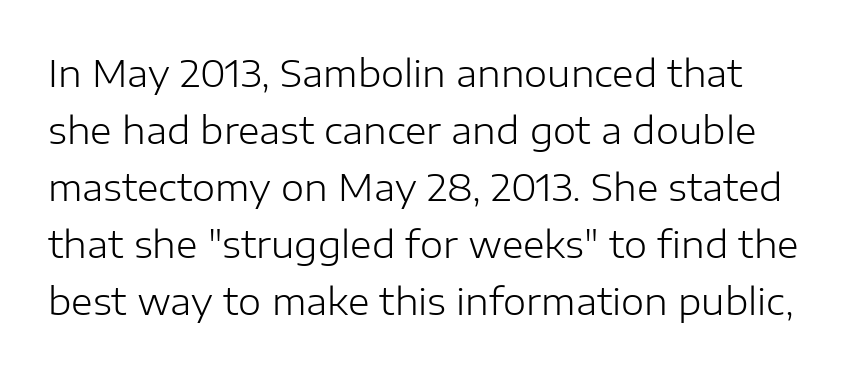
Q: Is the text bold? A: No.
Q: Is the text italic (slanted)? A: No, it is upright.
Q: Is the typeface a serif or a sans-serif typeface? A: Sans-serif.
Q: Is the text underlined? A: No.
Q: Is the spacing between letters normal or unusually wide? A: Normal.
Q: Is the spacing between lines tight, normal or loose? A: Normal.
Q: Width (condensed, normal, or wide)? A: Normal.
Q: Stroke contrast? A: Low.
Q: x-height? A: Medium.
Q: Monospaced? A: No.
